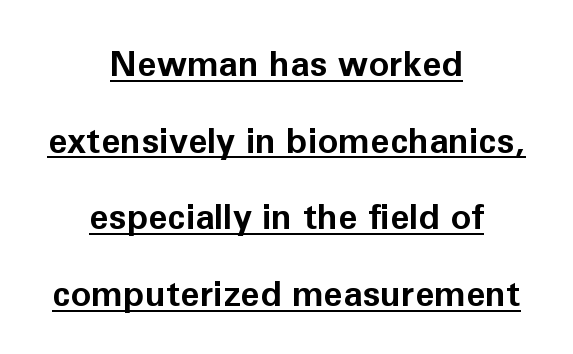
The image shows 35 px bold sans-serif type, upright; set centered, loose line spacing (2.19x), normal letter spacing, underlined; low stroke contrast and a medium x-height.
